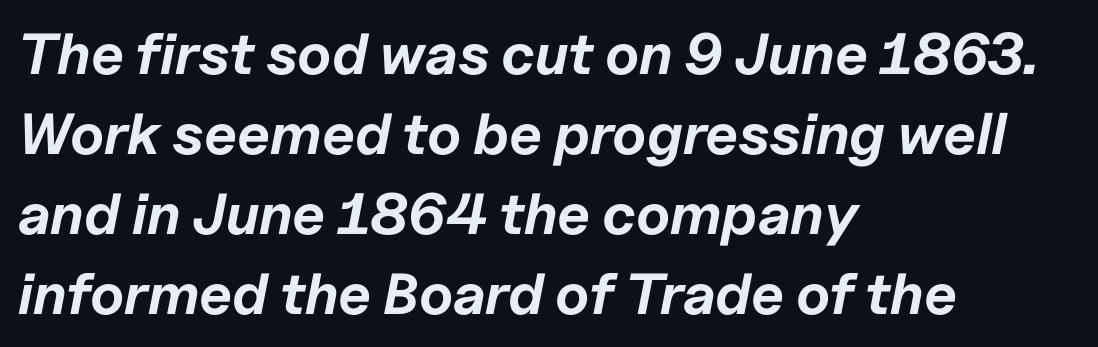
The image shows 58 px bold type, italic (leaning right); set left-aligned, normal line spacing (1.38x), normal letter spacing, not underlined; low stroke contrast and a medium x-height.
